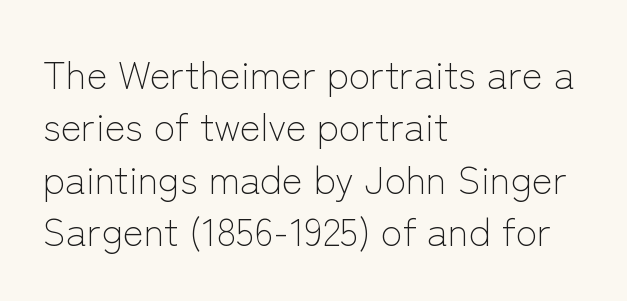
Does extra space separate the letters? No, they use regular spacing. A typesetter would mark this as roman, not italic. The line-height multiplier appears to be the usual default. This rendering features lettering with no underline.
